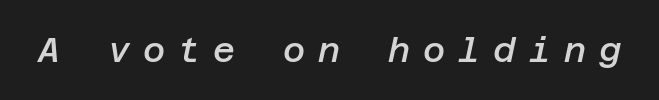
{"italic": "yes", "lean": "right", "slant_degrees": 12, "bold": "semi", "weight": "semibold", "width": "normal", "stroke_contrast": "low", "x_height": "large", "underline": "no", "letter_spacing": "wide", "letter_spacing_em": 0.38, "glyph_px": 34}
